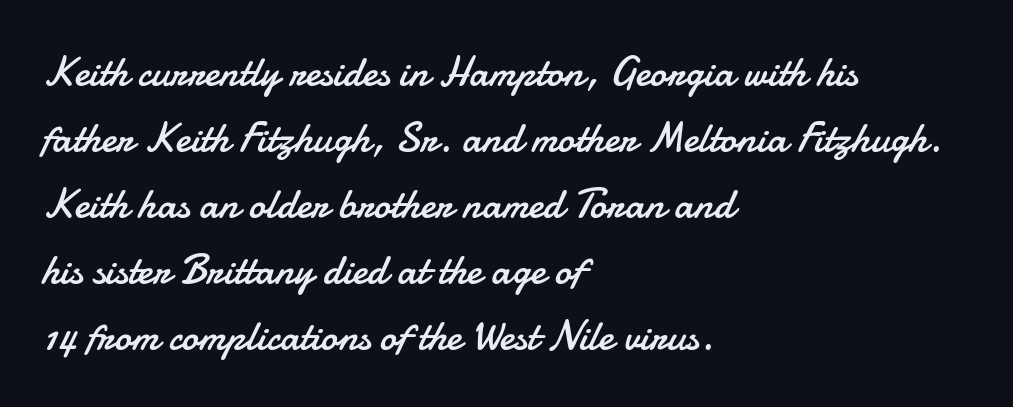
Q: Is the text bold? A: No.
Q: Is the text italic (slanted)? A: Yes.
Q: Is the typeface a serif or a sans-serif typeface? A: Sans-serif.
Q: Is the text underlined? A: No.
Q: How is the paragraph aligned? A: Left-aligned.
Q: Is the spacing between letters normal or unusually wide? A: Normal.
Q: Is the spacing between lines tight, normal or loose? A: Normal.
Q: Width (condensed, normal, or wide)? A: Normal.
Q: Stroke contrast? A: Low.
Q: x-height? A: Small.
Q: Monospaced? A: No.
